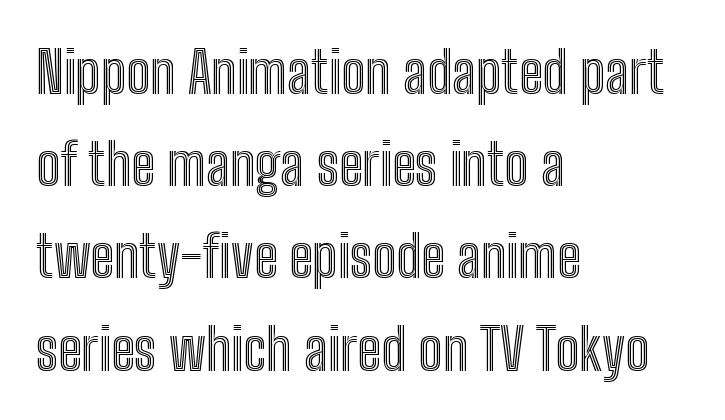
Q: Is the text italic (slanted)? A: No, it is upright.
Q: Is the text underlined? A: No.
Q: How is the paragraph aligned? A: Left-aligned.
Q: Is the spacing between letters normal or unusually wide? A: Normal.
Q: Is the spacing between lines tight, normal or loose? A: Normal.
Q: Width (condensed, normal, or wide)? A: Condensed.
Q: x-height? A: Medium.
Q: Monospaced? A: No.
